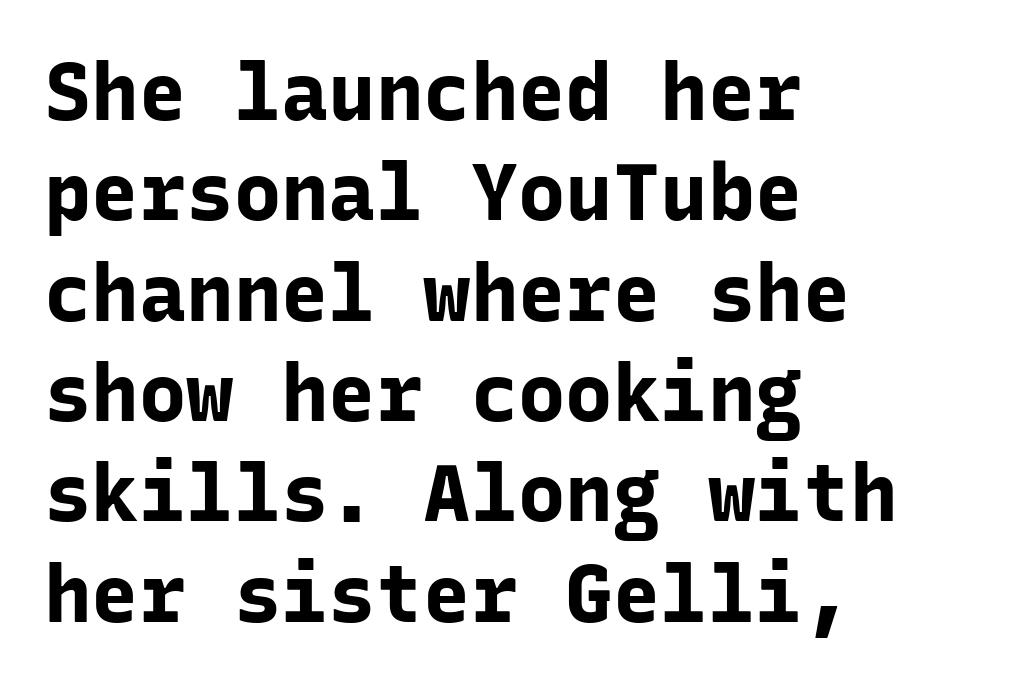
{"serif": "no", "italic": "no", "bold": "yes", "weight": "bold", "width": "normal", "stroke_contrast": "low", "x_height": "medium", "monospaced": "yes", "underline": "no", "align": "left", "line_spacing": "normal", "line_spacing_ratio": 1.27, "letter_spacing": "normal", "letter_spacing_em": 0.0, "glyph_px": 79}
